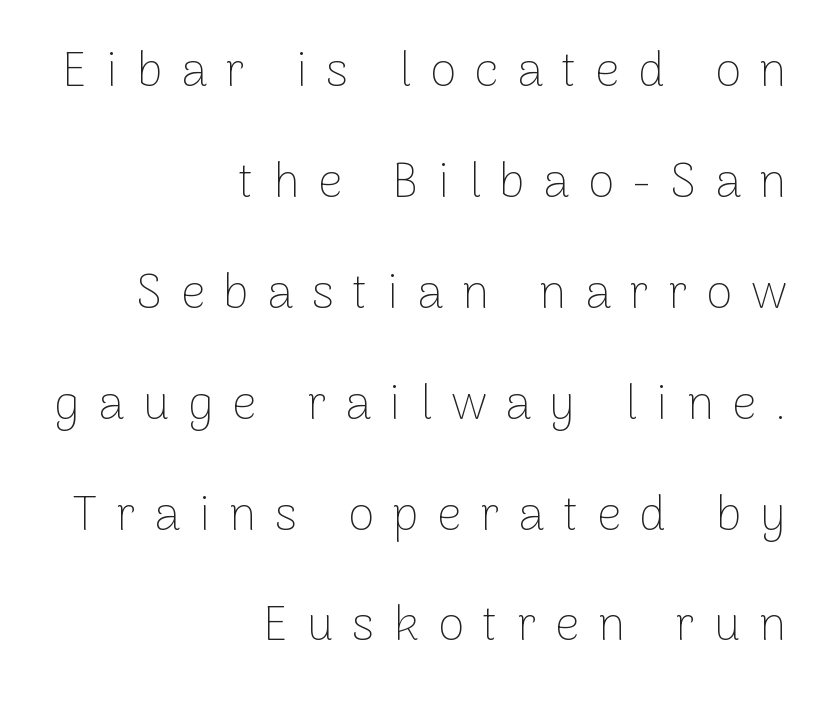
Looks like regular typesetting: each glyph gets only the width it needs. The letters carry no serifs — their stems end cleanly without finishing strokes. This rendering uses right alignment, leaving the left contour irregular. The passage shown has open, widely tracked lettering throughout. The strokes carry an ordinary text weight at most. Interline gaps are noticeably wide in this sample.
